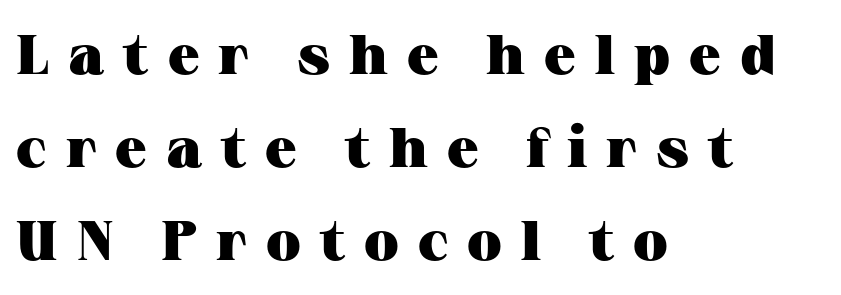
The image shows 56 px heavy, wide serif type, upright; set left-aligned, normal line spacing (1.66x), unusually wide letter spacing (+0.34 em), not underlined; medium stroke contrast and a medium x-height.
